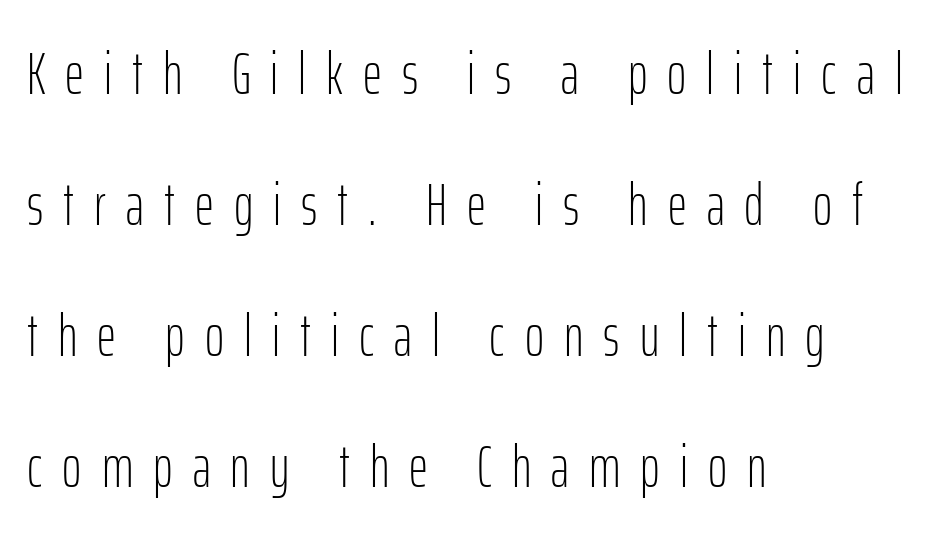
{"serif": "no", "italic": "no", "bold": "no", "weight": "light", "width": "condensed", "stroke_contrast": "low", "x_height": "medium", "monospaced": "no", "underline": "no", "align": "left", "line_spacing": "loose", "line_spacing_ratio": 2.22, "letter_spacing": "wide", "letter_spacing_em": 0.34, "glyph_px": 59}
